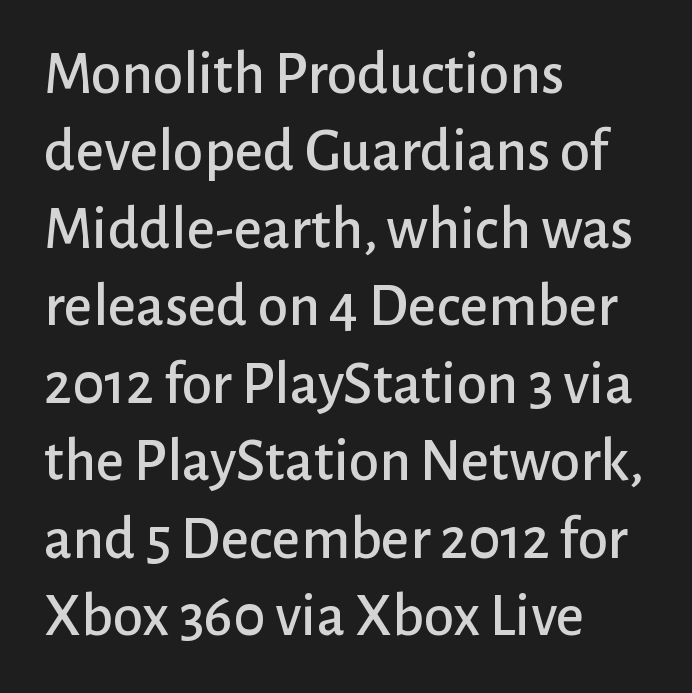
{"serif": "no", "italic": "no", "width": "normal", "stroke_contrast": "low", "x_height": "medium", "monospaced": "no", "underline": "no", "align": "left", "line_spacing": "normal", "line_spacing_ratio": 1.27, "letter_spacing": "normal", "letter_spacing_em": 0.0, "glyph_px": 61}
